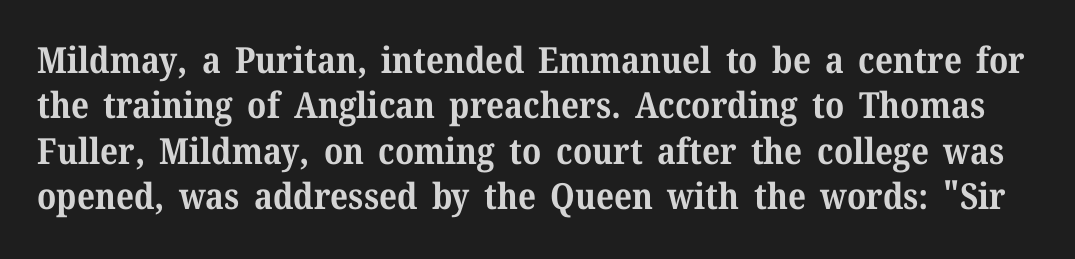
The image shows 36 px bold serif type, upright; set normal line spacing (1.26x), normal letter spacing, not underlined; medium stroke contrast and a medium x-height.
